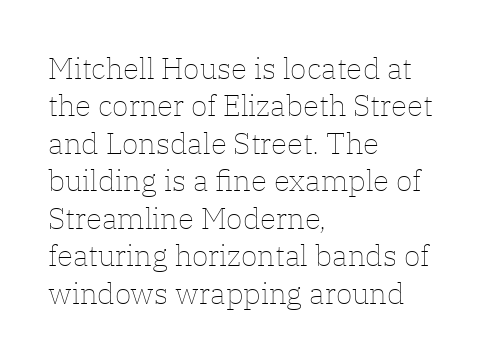
{"italic": "no", "bold": "no", "weight": "thin", "width": "normal", "stroke_contrast": "low", "x_height": "medium", "monospaced": "no", "underline": "no", "align": "left", "line_spacing": "normal", "line_spacing_ratio": 1.25, "letter_spacing": "normal", "letter_spacing_em": 0.0, "glyph_px": 30}
